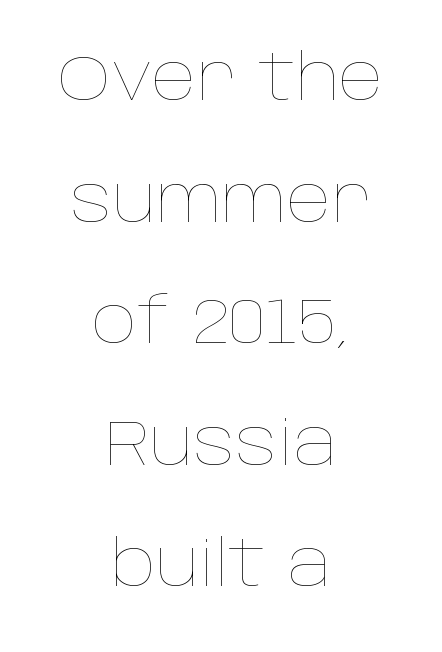
The image shows 63 px thin type, upright; set centered, loose line spacing (1.93x), normal letter spacing, not underlined; low stroke contrast and a large x-height.
